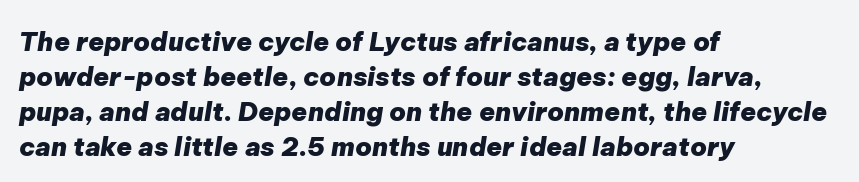
The glyphs look as if they've been sheared to an angle. The passage shown has conventional tracking throughout. Typeset ragged right — the left edge is the straight one. This is heavy type, rendered in bold. Regular leading. Unmarked baselines from the first word to the last.
